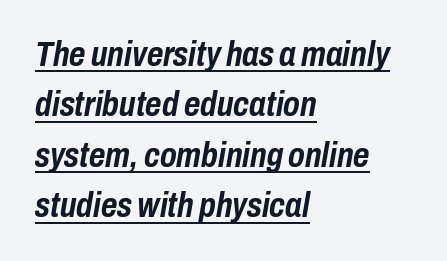
Characters are canted at an angle relative to the baseline's perpendicular. Reading down the block, your eye returns to a fixed left position each line. Tracking here is standard; glyphs follow each other at the usual distance. Caption: bold face, heavy strokes. Character widths vary here, with narrow letters taking less room than wide ones. Leading: standard.
